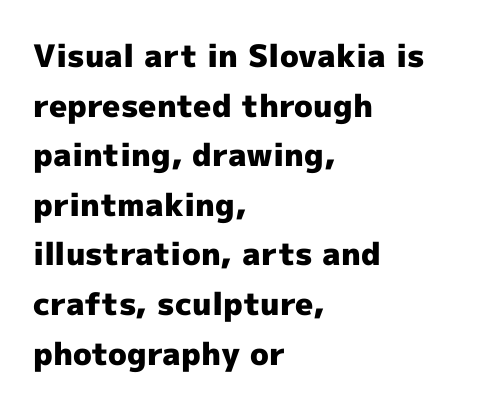
Q: Is the text bold? A: Yes.
Q: Is the text italic (slanted)? A: No, it is upright.
Q: Is the typeface a serif or a sans-serif typeface? A: Sans-serif.
Q: Is the text underlined? A: No.
Q: How is the paragraph aligned? A: Left-aligned.
Q: Is the spacing between letters normal or unusually wide? A: Normal.
Q: Is the spacing between lines tight, normal or loose? A: Normal.
Q: Width (condensed, normal, or wide)? A: Normal.
Q: x-height? A: Medium.
Q: Monospaced? A: No.
